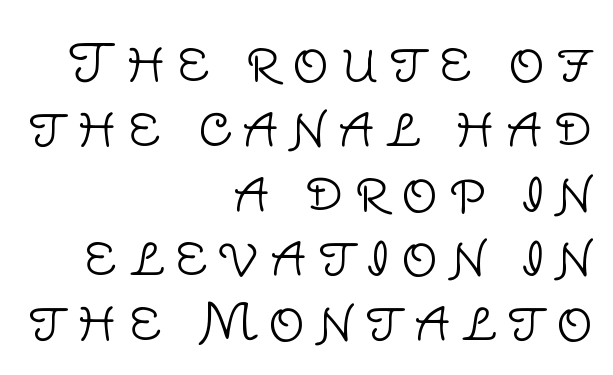
The image shows 51 px light sans-serif type; set right-aligned, normal line spacing (1.27x), unusually wide letter spacing (+0.22 em), not underlined; low stroke contrast and a large x-height.
